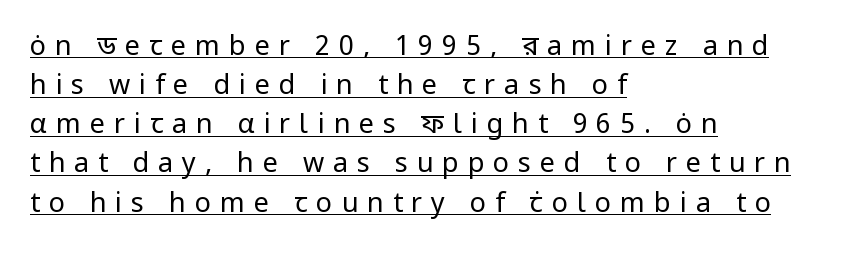
The image shows 27 px text type, upright; set left-aligned, normal line spacing (1.45x), unusually wide letter spacing (+0.33 em), underlined.
